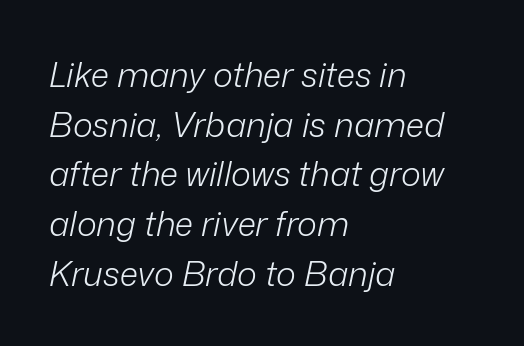
The image shows 34 px light type, italic (leaning right); set left-aligned, normal line spacing (1.46x), normal letter spacing, not underlined; low stroke contrast and a medium x-height.
